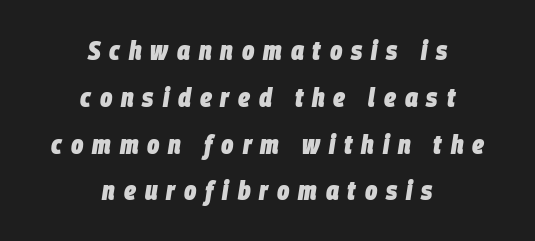
Q: Is the text bold? A: Yes.
Q: Is the text italic (slanted)? A: Yes, it leans right by about 9 degrees.
Q: Is the text underlined? A: No.
Q: How is the paragraph aligned? A: Centered.
Q: Is the spacing between letters normal or unusually wide? A: Unusually wide.
